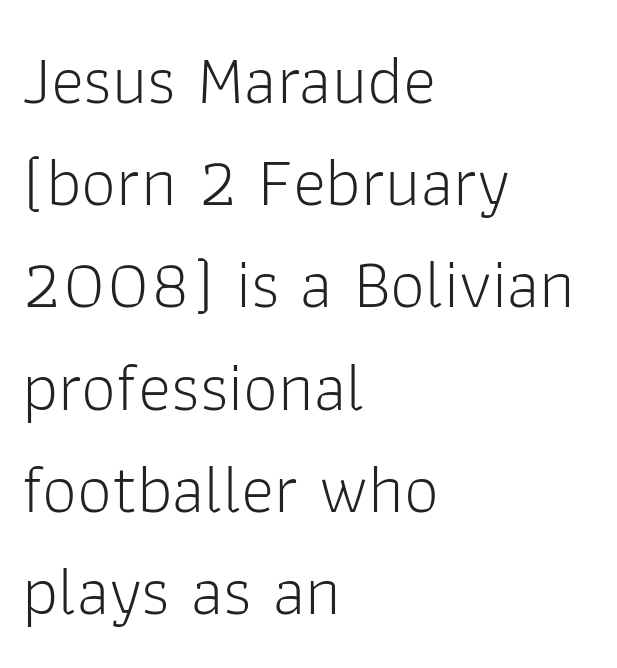
The setting favours the left margin, as ordinary paragraphs usually do. Each word holds together tightly as a unit, with standard inter-letter gaps. The typesetting does not lean heavy: it is not bold. One glance says typical: line gaps are just what's usual. Descenders are the only things crossing below the line. A roman cut, with each character standing at attention.
